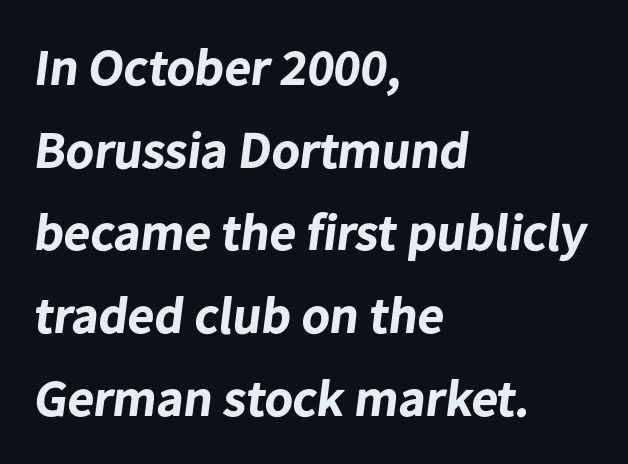
Looks like regular typesetting: each glyph gets only the width it needs. The ragged edge is on the right, which tells us the setting is flush left. Typesetter's note: full bold, strokes at maximum text heaviness. Honestly, the letter spacing is just normal — you wouldn't notice it. Compared with typical paragraphs, the rows here are spaced about the same. The designer went with a sans here, leaving each stem footless.
